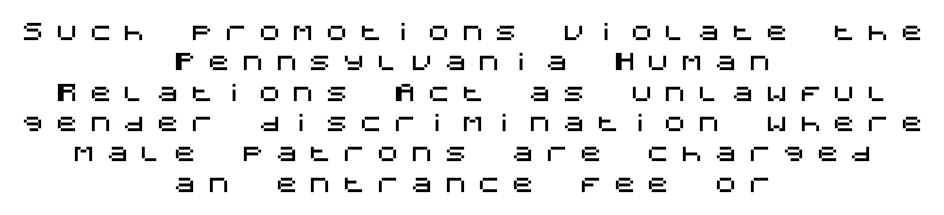
{"italic": "no", "underline": "no", "align": "center", "line_spacing": "normal", "line_spacing_ratio": 1.32, "letter_spacing": "wide", "letter_spacing_em": 0.47, "glyph_px": 23}
